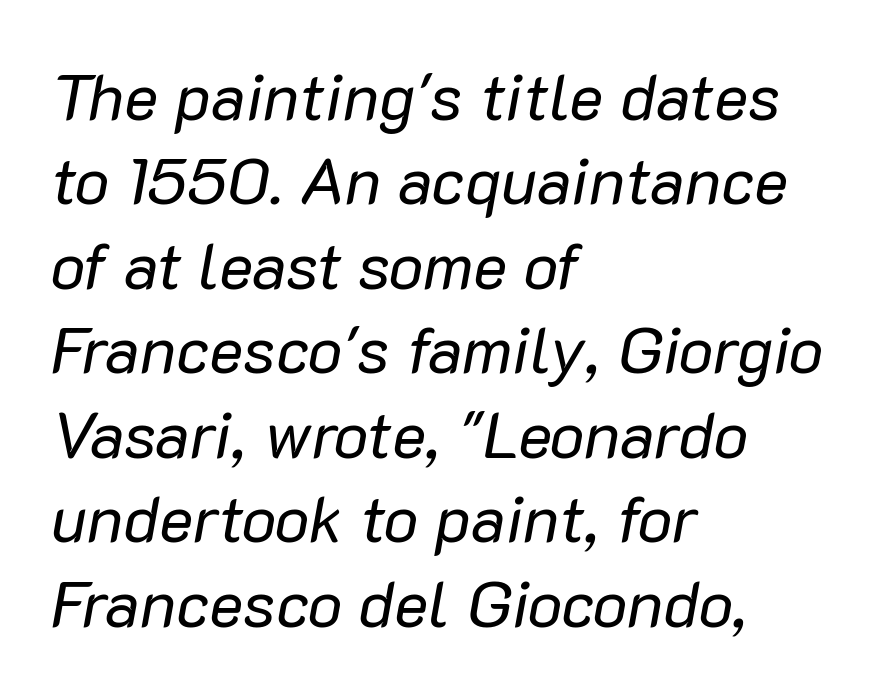
The image shows 65 px regular-weight type, italic (leaning right); set left-aligned, normal line spacing (1.3x), normal letter spacing, not underlined; low stroke contrast and a medium x-height.
